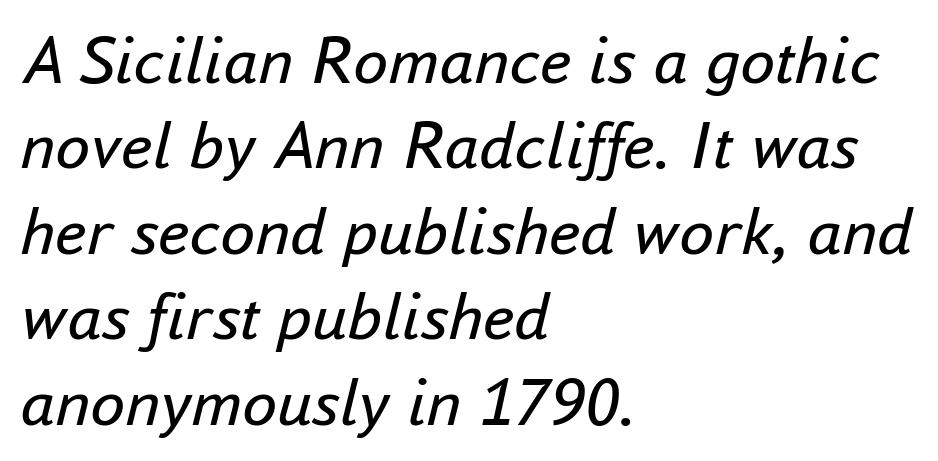
Q: Is the text bold? A: No.
Q: Is the text italic (slanted)? A: Yes, it leans right by about 16 degrees.
Q: Is the text underlined? A: No.
Q: How is the paragraph aligned? A: Left-aligned.
Q: Is the spacing between letters normal or unusually wide? A: Normal.
Q: Width (condensed, normal, or wide)? A: Normal.
Q: Stroke contrast? A: Low.
Q: x-height? A: Small.
Q: Monospaced? A: No.
